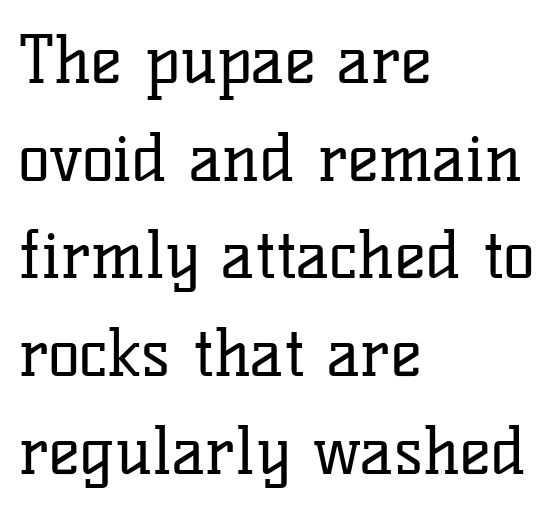
Each stroke keeps to a modest, everyday thickness or less. The passage shown is typed in a proportional face where columns would drift. Does the copy run flush right? No — it runs flush left. Stroke terminals: seriffed.
